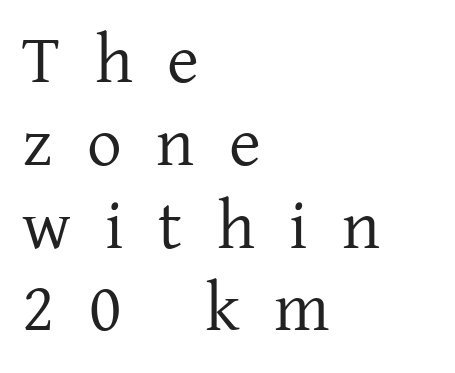
Q: Is the text bold? A: No.
Q: Is the text italic (slanted)? A: No, it is upright.
Q: Is the typeface a serif or a sans-serif typeface? A: Serif.
Q: Is the text underlined? A: No.
Q: How is the paragraph aligned? A: Left-aligned.
Q: Is the spacing between letters normal or unusually wide? A: Unusually wide.
Q: Width (condensed, normal, or wide)? A: Normal.
Q: Stroke contrast? A: Low.
Q: x-height? A: Medium.
Q: Monospaced? A: No.
